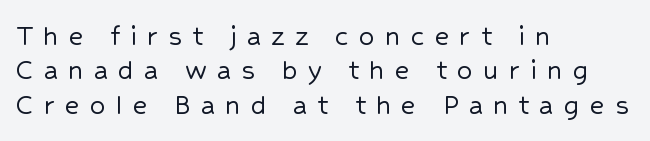
The lettering stays uniformly vertical, giving the passage a roman look. Each letter's strokes conclude bluntly, with no projecting serifs. The area under the type is left untouched. This sample has the flowing, uneven cadence of proportional lettering. The line-height multiplier appears low, near solid setting.
